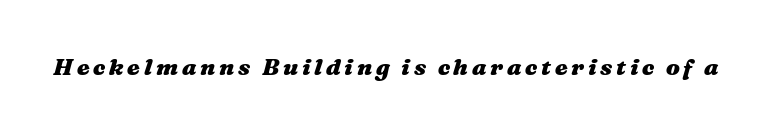
{"italic": "yes", "lean": "right", "slant_degrees": 16, "bold": "yes", "underline": "no", "glyph_px": 23}
